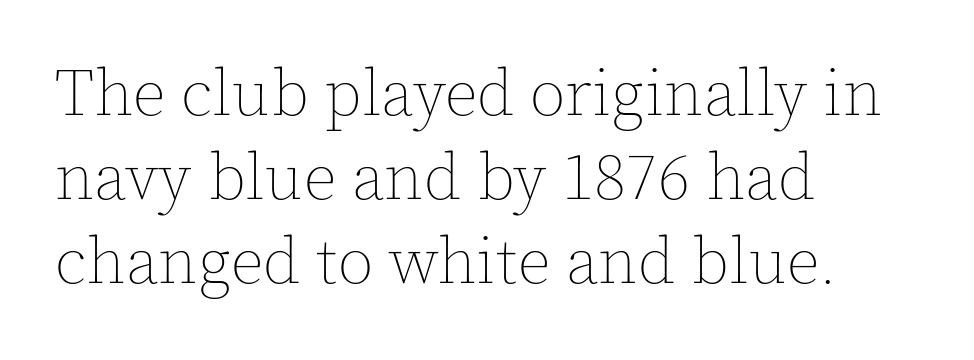
The image shows 65 px thin type, upright; set left-aligned, normal line spacing (1.29x), normal letter spacing, not underlined; a medium x-height.
